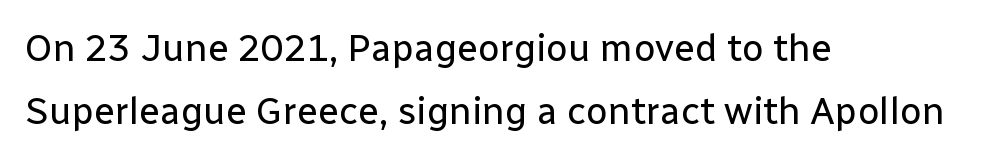
Q: Is the text bold? A: No.
Q: Is the text italic (slanted)? A: No, it is upright.
Q: Is the typeface a serif or a sans-serif typeface? A: Sans-serif.
Q: Is the text underlined? A: No.
Q: How is the paragraph aligned? A: Left-aligned.
Q: Is the spacing between letters normal or unusually wide? A: Normal.
Q: Is the spacing between lines tight, normal or loose? A: Normal.
Q: Width (condensed, normal, or wide)? A: Normal.
Q: Stroke contrast? A: Low.
Q: x-height? A: Medium.
Q: Monospaced? A: No.
